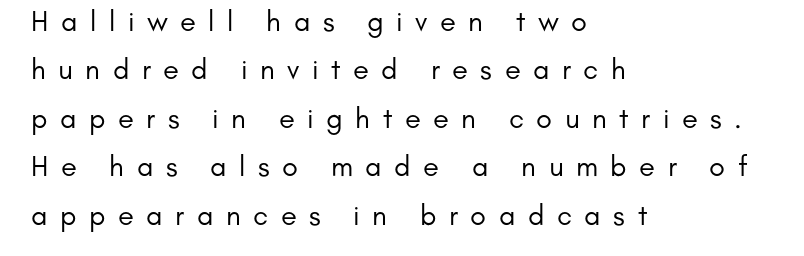
Q: Is the text bold? A: No.
Q: Is the text italic (slanted)? A: No, it is upright.
Q: Is the typeface a serif or a sans-serif typeface? A: Sans-serif.
Q: Is the text underlined? A: No.
Q: How is the paragraph aligned? A: Left-aligned.
Q: Is the spacing between letters normal or unusually wide? A: Unusually wide.
Q: Is the spacing between lines tight, normal or loose? A: Normal.
Q: Width (condensed, normal, or wide)? A: Normal.
Q: Stroke contrast? A: Low.
Q: x-height? A: Small.
Q: Monospaced? A: No.
